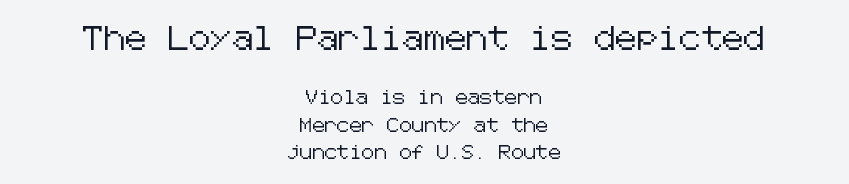
Q: Is the text italic (slanted)? A: No, it is upright.
Q: Is the text underlined? A: No.
Q: How is the paragraph aligned? A: Centered.
Q: Is the spacing between letters normal or unusually wide? A: Normal.
Q: Is the spacing between lines tight, normal or loose? A: Loose.
Q: Which block of text is set in a larger size, the first (top) or the second (bottom)? A: The first (top) one.
